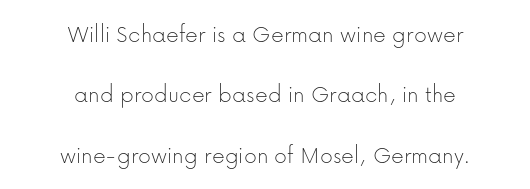
You could call the tracking neutral — neither tight nor loose. Does the leading feel generous? Absolutely, it's lavish. Only glyphs here, with clear space below each row. This is roman type, the default non-slanted kind. Nothing heavy about these letters — not bold at all. The lines are quadded center.
